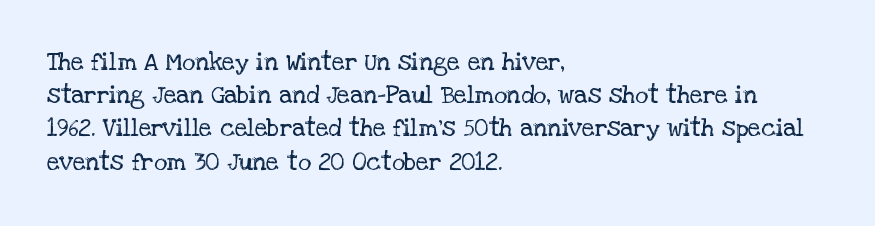
Q: Is the text bold? A: No.
Q: Is the text italic (slanted)? A: No, it is upright.
Q: Is the text underlined? A: No.
Q: How is the paragraph aligned? A: Left-aligned.
Q: Is the spacing between letters normal or unusually wide? A: Normal.
Q: Is the spacing between lines tight, normal or loose? A: Normal.
